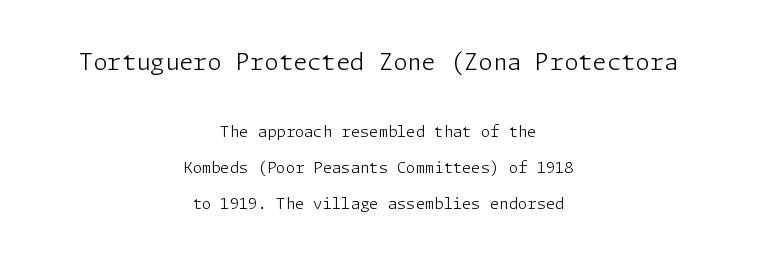
{"italic": "no", "bold": "no", "underline": "no", "align": "center", "line_spacing": "loose", "line_spacing_ratio": 2.39, "letter_spacing": "normal", "letter_spacing_em": 0.0, "larger_block": "first", "size_ratio": 1.53, "glyph_px": 23}
